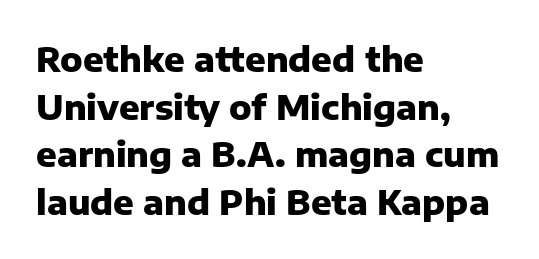
Q: Is the text bold? A: Yes.
Q: Is the text italic (slanted)? A: No, it is upright.
Q: Is the typeface a serif or a sans-serif typeface? A: Sans-serif.
Q: Is the text underlined? A: No.
Q: How is the paragraph aligned? A: Left-aligned.
Q: Is the spacing between letters normal or unusually wide? A: Normal.
Q: Is the spacing between lines tight, normal or loose? A: Normal.
Q: Width (condensed, normal, or wide)? A: Normal.
Q: Stroke contrast? A: Low.
Q: x-height? A: Medium.
Q: Monospaced? A: No.
